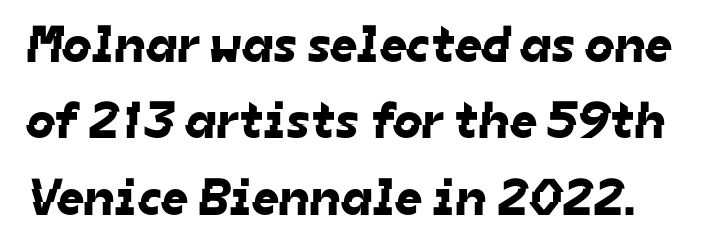
Q: Is the typeface a serif or a sans-serif typeface? A: Sans-serif.
Q: Is the text underlined? A: No.
Q: Is the spacing between letters normal or unusually wide? A: Normal.
Q: Is the spacing between lines tight, normal or loose? A: Normal.
Q: Width (condensed, normal, or wide)? A: Normal.
Q: Stroke contrast? A: Low.
Q: x-height? A: Medium.
Q: Monospaced? A: No.
